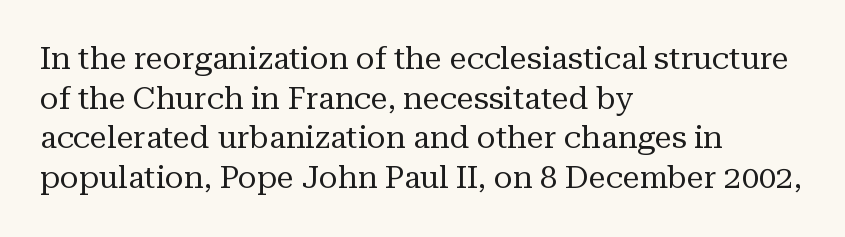
Q: Is the text bold? A: No.
Q: Is the text italic (slanted)? A: No, it is upright.
Q: Is the typeface a serif or a sans-serif typeface? A: Serif.
Q: Is the text underlined? A: No.
Q: How is the paragraph aligned? A: Left-aligned.
Q: Is the spacing between letters normal or unusually wide? A: Normal.
Q: Is the spacing between lines tight, normal or loose? A: Normal.
Q: Width (condensed, normal, or wide)? A: Normal.
Q: Stroke contrast? A: Medium.
Q: x-height? A: Medium.
Q: Monospaced? A: No.
